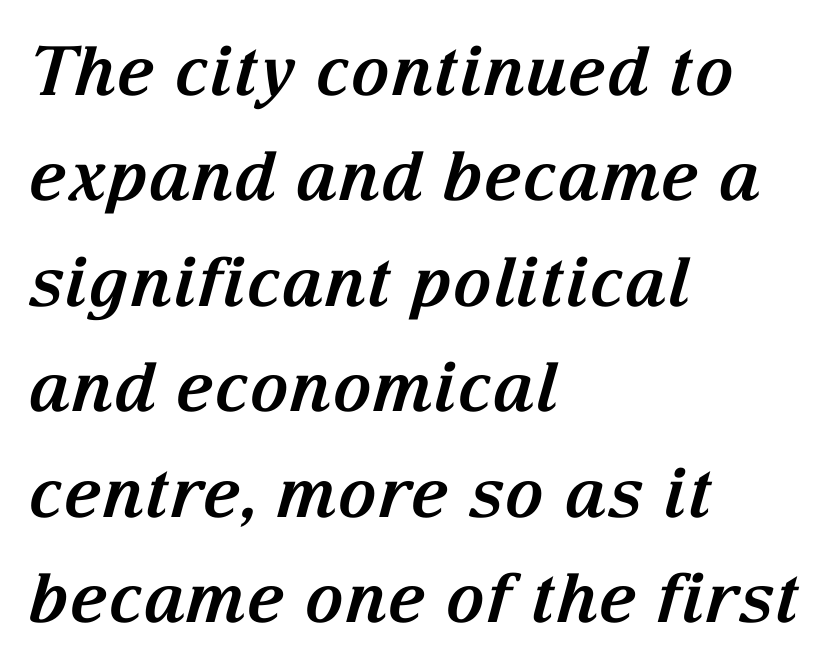
The passage shown is typeset with a serif family. Anything drawn beneath the words? Only blank space. These lines keep a tight, regular rhythm from letter to letter. You can tell it's italic because the verticals aren't actually vertical.
